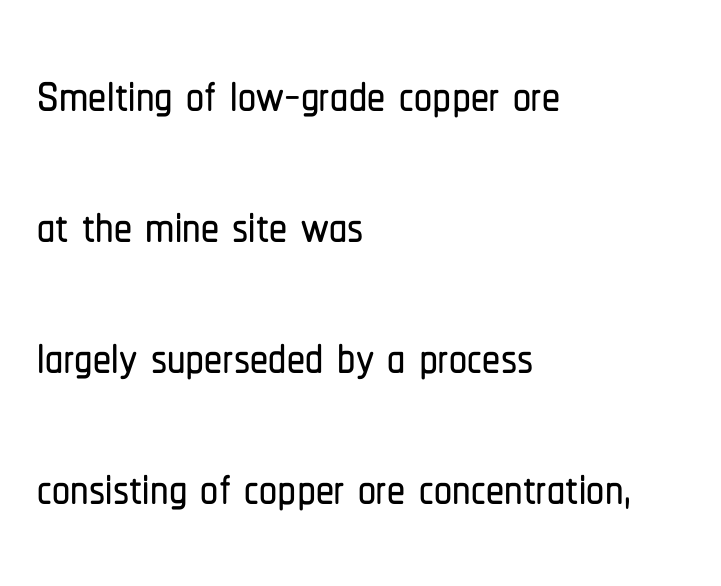
One-word summary of the alignment: left. The rendering uses natural spacing where letterforms have individual widths. Nobody drew a line under any word here. Grotesque or geometric, the face here clearly has no serifs.
